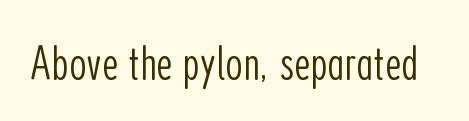
The font sits on the lighter half of the weight spectrum, regular included. Proportional: the letters do not fall into vertical columns. The axis of the letterforms is exactly vertical. Is this a sans? Yes — the strokes have no serifs. The type is set solid horizontally, with unmodified tracking. A bare baseline throughout the passage.
